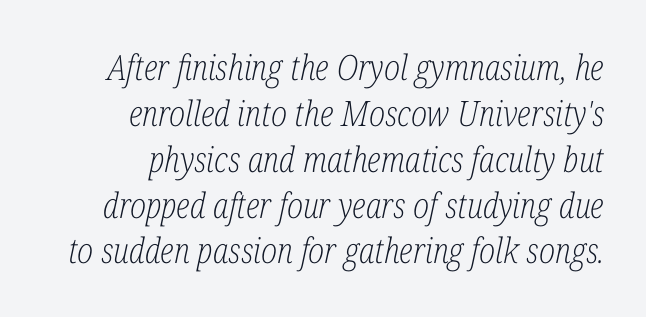
The weight tops out at a normal text grade. Is the block centered? No — it sits flush against the right margin. Serif or sans? Serif — the stroke terminals have little feet. These lines sit exactly where default settings would place them.
